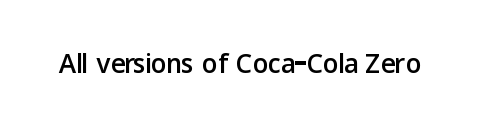
{"serif": "no", "italic": "no", "width": "normal", "stroke_contrast": "low", "x_height": "medium", "monospaced": "no", "underline": "no", "letter_spacing": "normal", "letter_spacing_em": 0.0, "glyph_px": 39}
